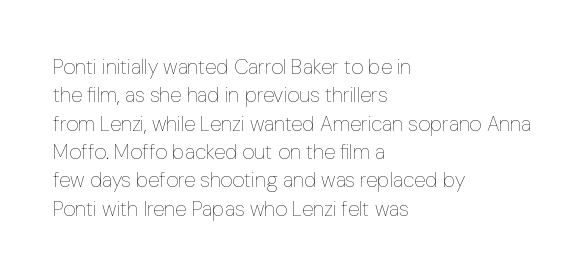
Q: Is the text bold? A: No.
Q: Is the text italic (slanted)? A: No, it is upright.
Q: Is the text underlined? A: No.
Q: How is the paragraph aligned? A: Left-aligned.
Q: Is the spacing between letters normal or unusually wide? A: Normal.
Q: Is the spacing between lines tight, normal or loose? A: Normal.
